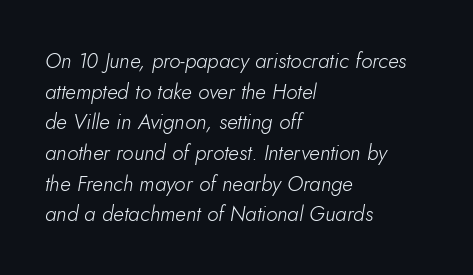
{"italic": "yes", "lean": "right", "slant_degrees": 10, "bold": "no", "underline": "no", "align": "left", "line_spacing": "normal", "line_spacing_ratio": 1.46, "letter_spacing": "normal", "letter_spacing_em": 0.0, "glyph_px": 21}
